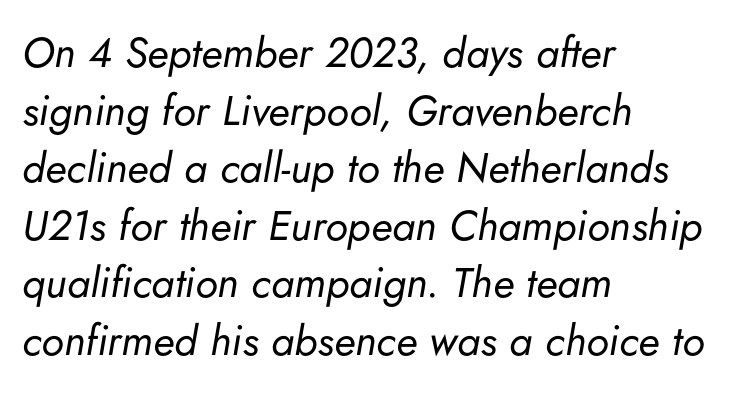
{"italic": "yes", "lean": "right", "slant_degrees": 5, "bold": "no", "weight": "regular", "width": "normal", "stroke_contrast": "low", "x_height": "small", "monospaced": "no", "underline": "no", "align": "left", "line_spacing": "normal", "line_spacing_ratio": 1.37, "letter_spacing": "normal", "letter_spacing_em": 0.0, "glyph_px": 42}
